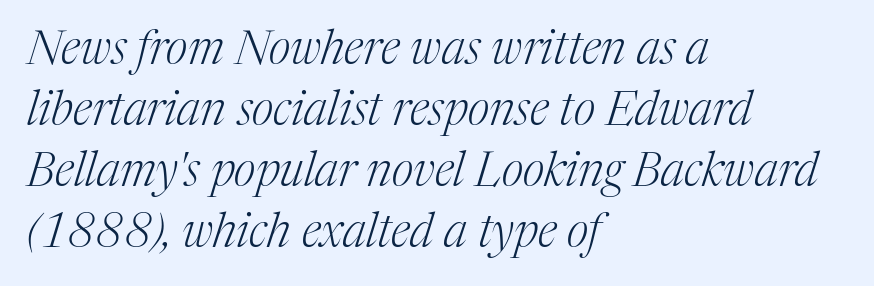
{"serif": "yes", "italic": "yes", "lean": "right", "slant_degrees": 17, "bold": "no", "weight": "light", "width": "normal", "stroke_contrast": "medium", "x_height": "medium", "monospaced": "no", "underline": "no", "align": "left", "line_spacing": "normal", "line_spacing_ratio": 1.3, "letter_spacing": "normal", "letter_spacing_em": 0.0, "glyph_px": 47}
